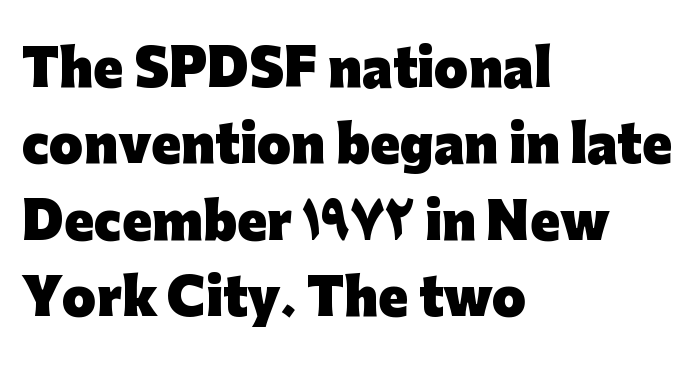
{"serif": "no", "italic": "no", "bold": "yes", "weight": "heavy", "width": "normal", "stroke_contrast": "low", "x_height": "medium", "monospaced": "no", "underline": "no", "align": "left", "line_spacing": "normal", "line_spacing_ratio": 1.56, "letter_spacing": "normal", "letter_spacing_em": 0.0, "glyph_px": 49}
